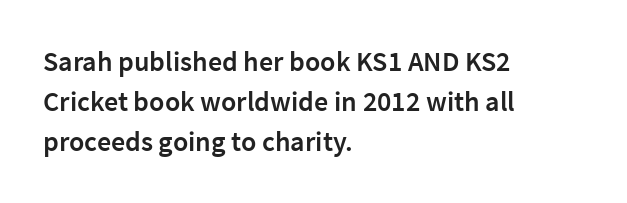
Q: Is the text bold? A: Semi-bold.
Q: Is the text italic (slanted)? A: No, it is upright.
Q: Is the typeface a serif or a sans-serif typeface? A: Sans-serif.
Q: Is the text underlined? A: No.
Q: How is the paragraph aligned? A: Left-aligned.
Q: Is the spacing between letters normal or unusually wide? A: Normal.
Q: Is the spacing between lines tight, normal or loose? A: Normal.
Q: Width (condensed, normal, or wide)? A: Normal.
Q: Stroke contrast? A: Low.
Q: x-height? A: Medium.
Q: Monospaced? A: No.
